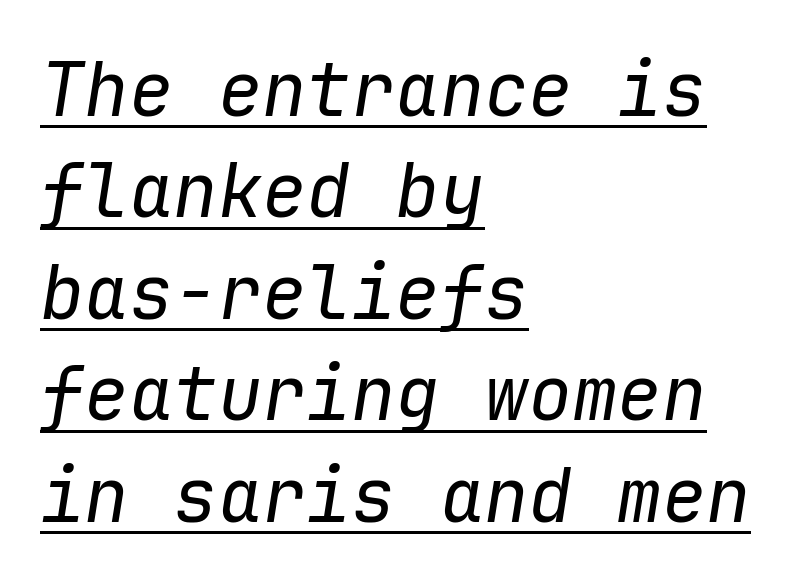
Q: Is the text bold? A: No.
Q: Is the text italic (slanted)? A: Yes, it leans right by about 9 degrees.
Q: Is the text underlined? A: Yes.
Q: How is the paragraph aligned? A: Left-aligned.
Q: Is the spacing between letters normal or unusually wide? A: Normal.
Q: Is the spacing between lines tight, normal or loose? A: Normal.
Q: Width (condensed, normal, or wide)? A: Normal.
Q: Stroke contrast? A: Low.
Q: x-height? A: Medium.
Q: Monospaced? A: Yes.
